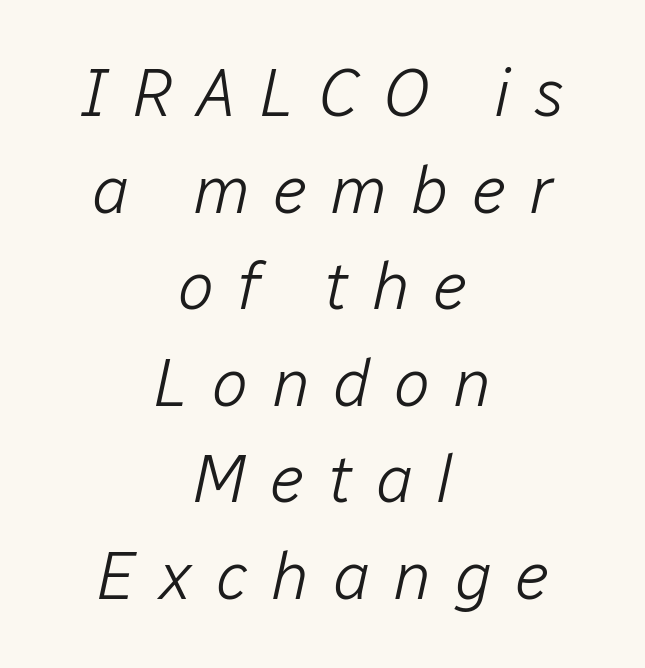
Q: Is the text bold? A: No.
Q: Is the text italic (slanted)? A: Yes, it leans right by about 12 degrees.
Q: Is the text underlined? A: No.
Q: How is the paragraph aligned? A: Centered.
Q: Is the spacing between letters normal or unusually wide? A: Unusually wide.
Q: Is the spacing between lines tight, normal or loose? A: Normal.
Q: Width (condensed, normal, or wide)? A: Normal.
Q: Stroke contrast? A: Low.
Q: x-height? A: Medium.
Q: Monospaced? A: No.
